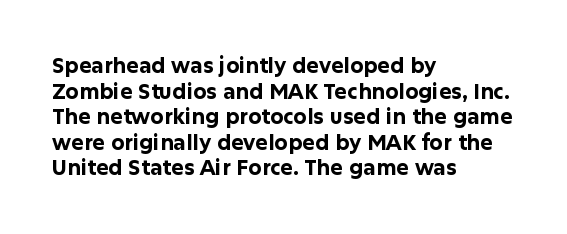
Is there any slant? The stems are plumb. The zone under the glyphs is completely vacant. Caption: bold face, heavy strokes. Each word holds together tightly as a unit, with standard inter-letter gaps. Does the copy run flush right? No — it runs flush left.
